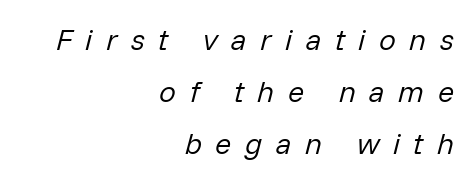
The image shows 30 px regular-weight type, italic (leaning right); set right-aligned, line spacing 1.74x, unusually wide letter spacing (+0.45 em), not underlined; low stroke contrast and a medium x-height.
